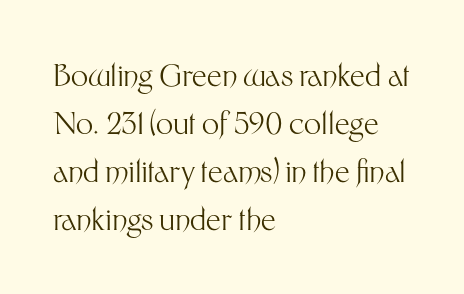
The specimen omits any rule beneath the text block's lines. This sample uses an upright cut, with every glyph sitting square on the baseline. Here the designer chose a conventional face with non-uniform glyph widths. Reading down the block, your eye returns to a fixed left position each line. The tracking reads as untouched default to a designer's eye.
